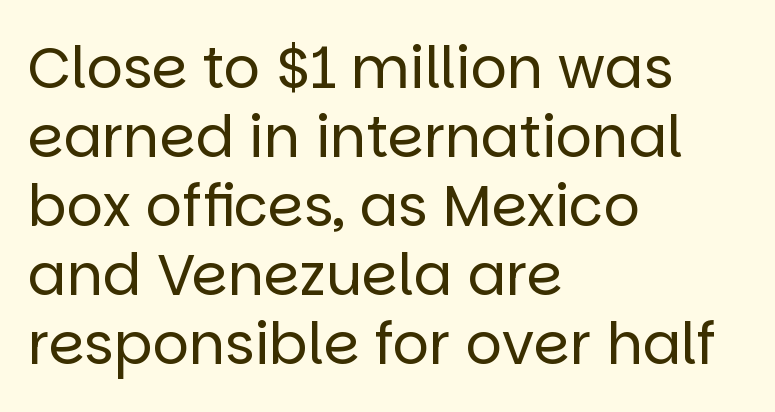
The image shows 57 px regular-weight sans-serif type, upright; set left-aligned, line spacing 1.21x, normal letter spacing, not underlined; low stroke contrast and a large x-height.
